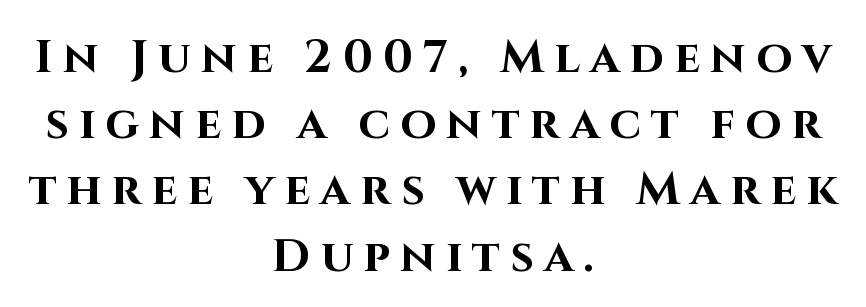
Here the designer chose a conventional face with non-uniform glyph widths. What's the leading like? Ordinary, nothing unusual. The typeface chosen for these lines omits serifs. Descenders hang freely into open space. Display-style spreading of the glyphs; the letterfit is very open. The rag falls on both sides of this text block equally.
